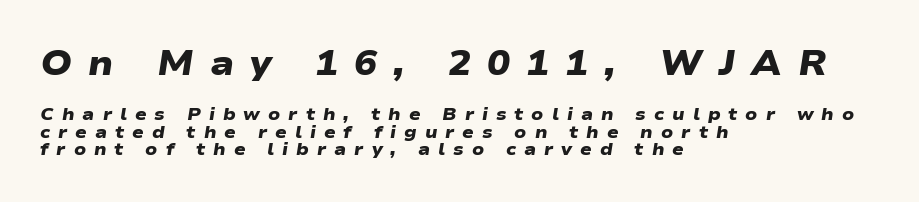
The image shows 34 px heavy, wide sans-serif type; set left-aligned, tight line spacing (1.03x), unusually wide letter spacing (+0.47 em), not underlined; the first (top) block is 2.0x larger; low stroke contrast and a medium x-height.
